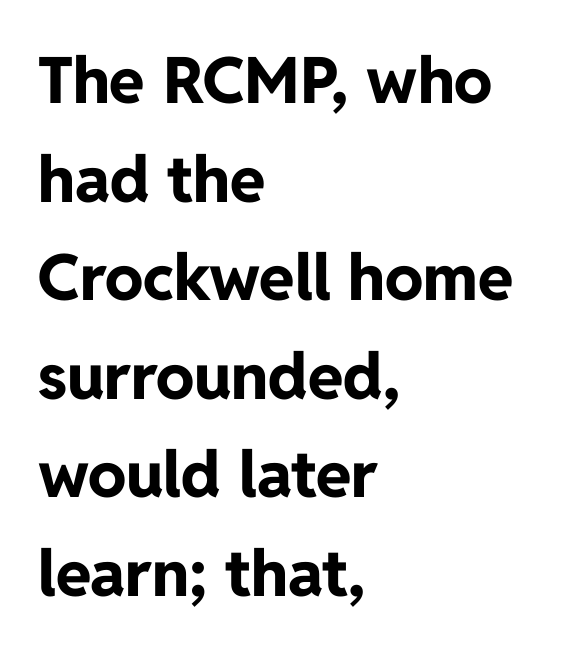
Q: Is the text bold? A: Yes.
Q: Is the text italic (slanted)? A: No, it is upright.
Q: Is the typeface a serif or a sans-serif typeface? A: Sans-serif.
Q: Is the text underlined? A: No.
Q: How is the paragraph aligned? A: Left-aligned.
Q: Is the spacing between letters normal or unusually wide? A: Normal.
Q: Is the spacing between lines tight, normal or loose? A: Normal.
Q: Width (condensed, normal, or wide)? A: Normal.
Q: Stroke contrast? A: Low.
Q: x-height? A: Medium.
Q: Monospaced? A: No.
